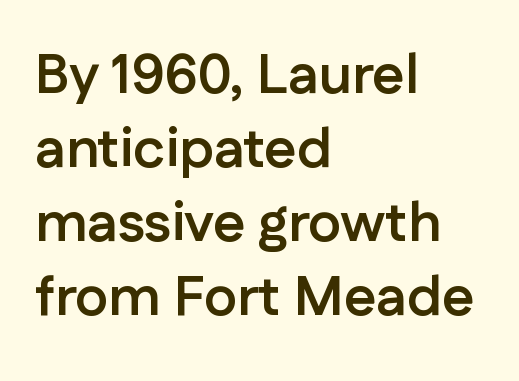
To sum up the face: it is a sans, with no serifs. This rendering features lettering with no underline. The lines in this sample share a left origin and differ only in where they stop. The typography opts for an upright posture over an oblique one. Note the varied advance widths — an 'i' is clearly narrower than an 'm'.
